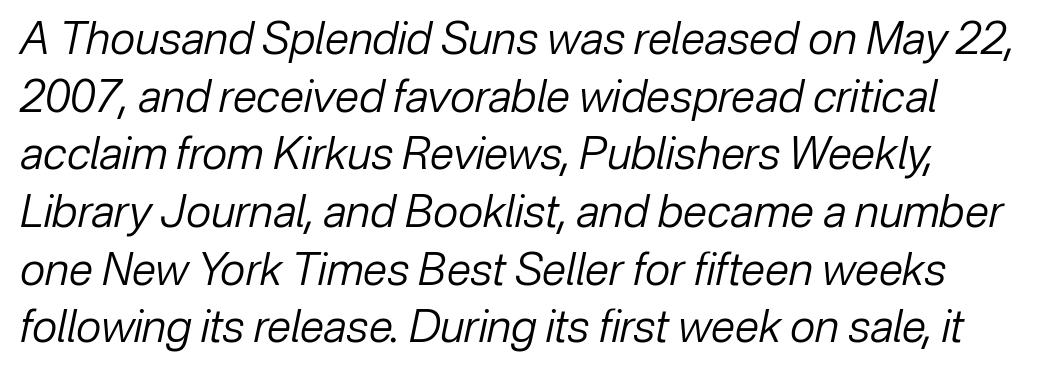
{"italic": "yes", "lean": "right", "slant_degrees": 12, "bold": "no", "weight": "regular", "width": "normal", "stroke_contrast": "low", "x_height": "medium", "monospaced": "no", "underline": "no", "line_spacing": "normal", "line_spacing_ratio": 1.31, "letter_spacing": "normal", "letter_spacing_em": 0.0, "glyph_px": 44}
